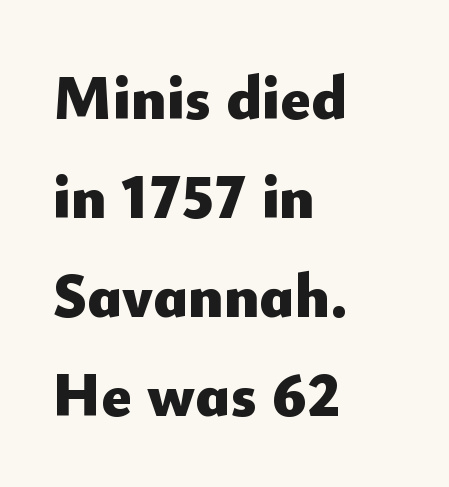
Q: Is the text bold? A: Yes.
Q: Is the text italic (slanted)? A: No, it is upright.
Q: Is the typeface a serif or a sans-serif typeface? A: Sans-serif.
Q: Is the text underlined? A: No.
Q: How is the paragraph aligned? A: Left-aligned.
Q: Is the spacing between letters normal or unusually wide? A: Normal.
Q: Is the spacing between lines tight, normal or loose? A: Normal.
Q: Width (condensed, normal, or wide)? A: Normal.
Q: Stroke contrast? A: Low.
Q: x-height? A: Small.
Q: Monospaced? A: No.
